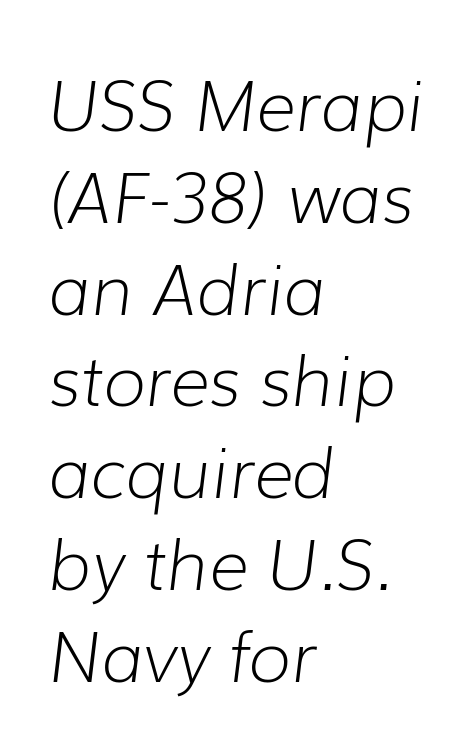
The image shows 69 px light type, italic (leaning right); set left-aligned, normal line spacing (1.33x), normal letter spacing, not underlined; low stroke contrast and a medium x-height.
